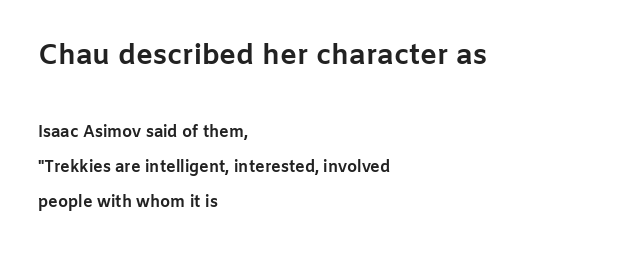
Q: Is the text bold? A: Yes.
Q: Is the text italic (slanted)? A: No, it is upright.
Q: Is the typeface a serif or a sans-serif typeface? A: Sans-serif.
Q: Is the text underlined? A: No.
Q: How is the paragraph aligned? A: Left-aligned.
Q: Is the spacing between letters normal or unusually wide? A: Normal.
Q: Is the spacing between lines tight, normal or loose? A: Loose.
Q: Which block of text is set in a larger size, the first (top) or the second (bottom)? A: The first (top) one.
Q: Width (condensed, normal, or wide)? A: Normal.
Q: Stroke contrast? A: Low.
Q: x-height? A: Medium.
Q: Monospaced? A: No.
